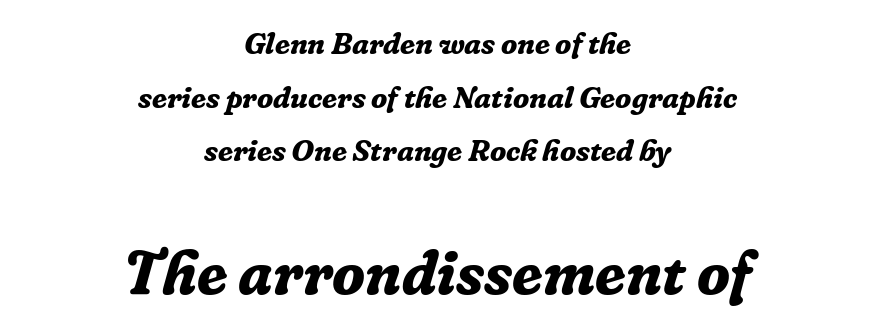
Q: Is the text bold? A: Yes.
Q: Is the text italic (slanted)? A: Yes, it leans right by about 16 degrees.
Q: Is the typeface a serif or a sans-serif typeface? A: Serif.
Q: Is the text underlined? A: No.
Q: How is the paragraph aligned? A: Centered.
Q: Is the spacing between letters normal or unusually wide? A: Normal.
Q: Which block of text is set in a larger size, the first (top) or the second (bottom)? A: The second (bottom) one.
Q: Width (condensed, normal, or wide)? A: Normal.
Q: Stroke contrast? A: Low.
Q: x-height? A: Medium.
Q: Monospaced? A: No.
